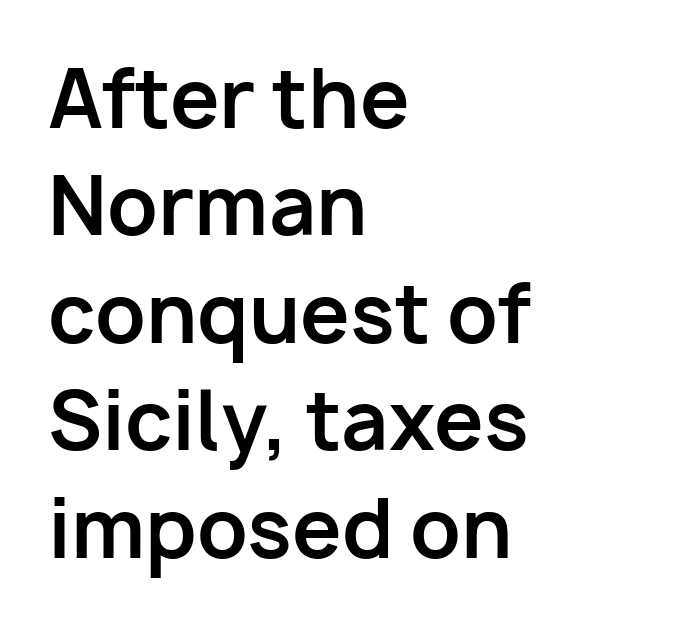
The image shows 79 px bold sans-serif type, upright; set left-aligned, normal line spacing (1.36x), normal letter spacing, not underlined; low stroke contrast and a medium x-height.
